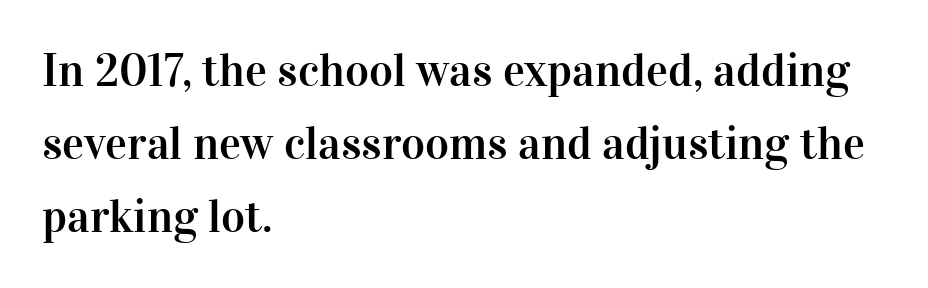
{"serif": "yes", "italic": "no", "width": "normal", "stroke_contrast": "high", "x_height": "medium", "monospaced": "no", "underline": "no", "align": "left", "line_spacing": "normal", "line_spacing_ratio": 1.59, "letter_spacing": "normal", "letter_spacing_em": 0.0, "glyph_px": 46}
